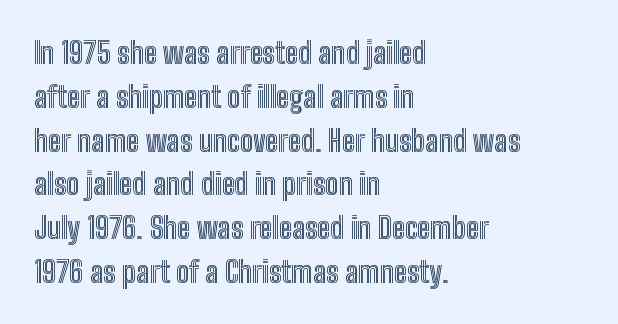
Nobody drew a line under any word here. The line texture is even and compact thanks to regular tracking. These lines are rendered in a variable-pitch font. Ordinary non-slanted type is in use. Vertical spacing — default.
